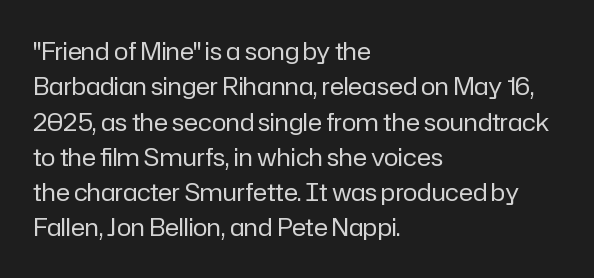
The image shows 24 px text type, upright; set left-aligned, normal line spacing (1.47x), normal letter spacing, not underlined.
